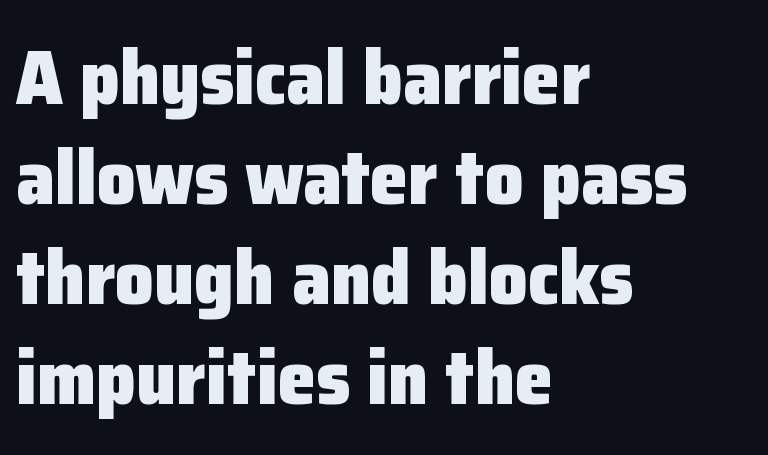
{"serif": "no", "italic": "no", "bold": "yes", "weight": "heavy", "width": "normal", "stroke_contrast": "low", "x_height": "medium", "monospaced": "no", "underline": "no", "align": "left", "line_spacing": "normal", "line_spacing_ratio": 1.3, "letter_spacing": "normal", "letter_spacing_em": 0.0, "glyph_px": 77}
